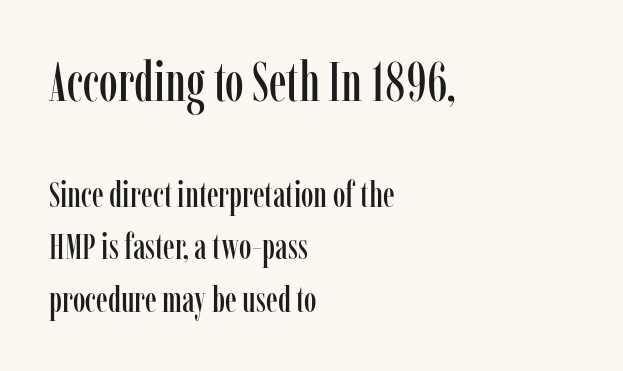
The image shows 54 px condensed serif type, upright; set left-aligned, normal line spacing (1.47x), normal letter spacing, not underlined; the first (top) block is 1.5x larger; low stroke contrast and a medium x-height.
